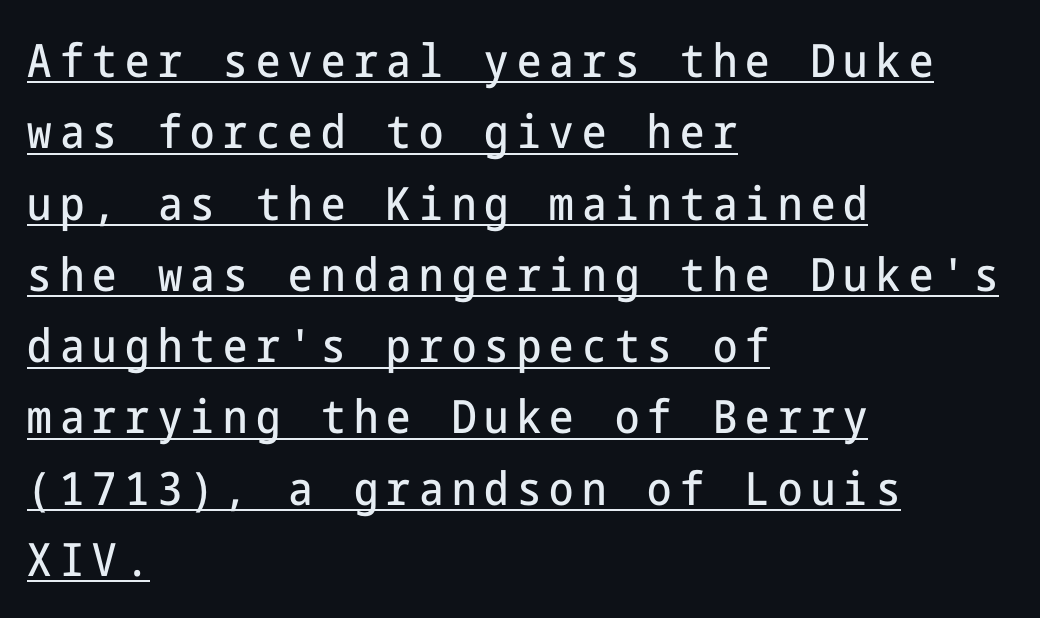
{"serif": "no", "italic": "no", "width": "condensed", "stroke_contrast": "low", "x_height": "medium", "underline": "yes", "align": "left", "line_spacing": "normal", "line_spacing_ratio": 1.55, "glyph_px": 46}
